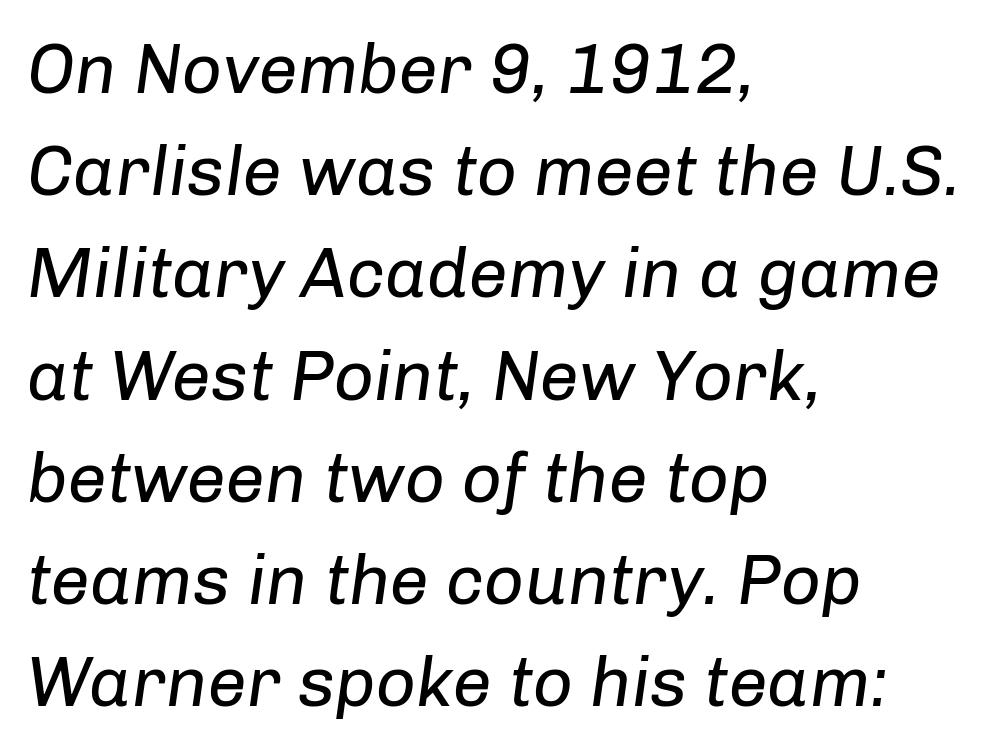
{"italic": "yes", "lean": "right", "slant_degrees": 8, "bold": "no", "weight": "regular", "width": "normal", "stroke_contrast": "low", "x_height": "medium", "monospaced": "no", "underline": "no", "align": "left", "line_spacing": "normal", "line_spacing_ratio": 1.46, "letter_spacing": "normal", "letter_spacing_em": 0.0, "glyph_px": 70}
